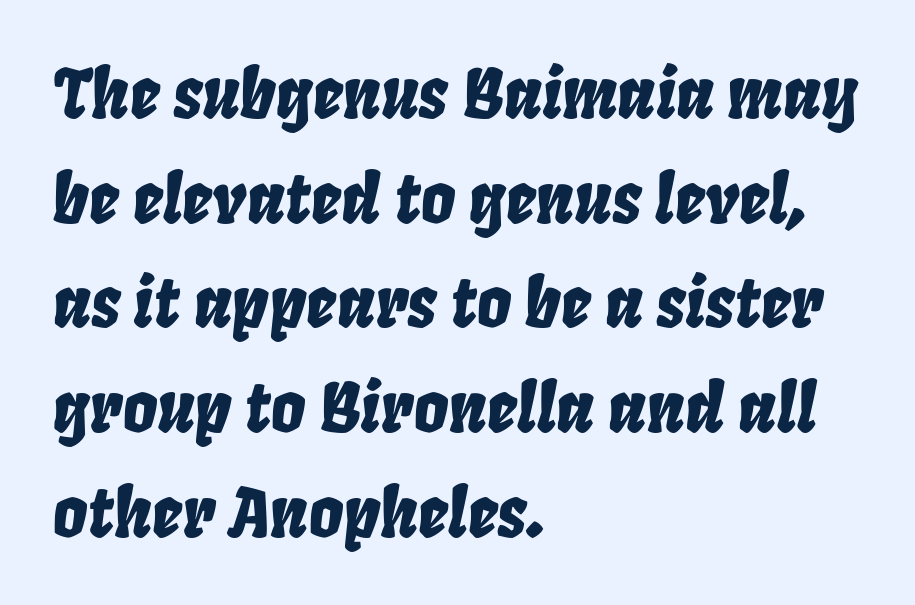
{"italic": "yes", "lean": "right", "slant_degrees": 8, "width": "condensed", "stroke_contrast": "low", "x_height": "large", "monospaced": "no", "underline": "no", "align": "left", "line_spacing": "normal", "line_spacing_ratio": 1.54, "letter_spacing": "normal", "letter_spacing_em": 0.0, "glyph_px": 68}
